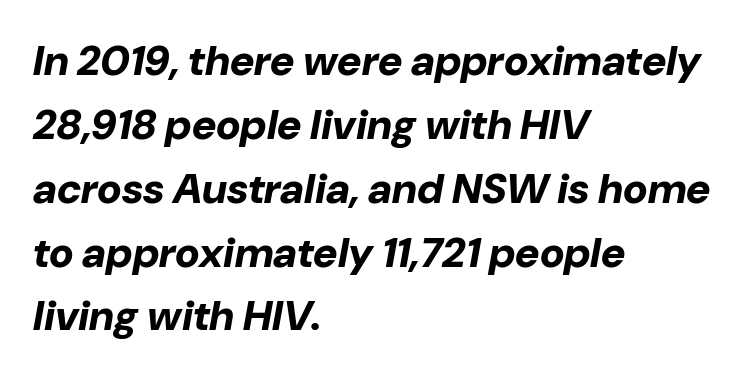
Just letters on the line, the space beneath them empty. Inter-character spacing is left at the font's built-in metrics. The letters are slanted; this is an italic face. The letters advance in unequal steps, a hallmark of proportional type.
